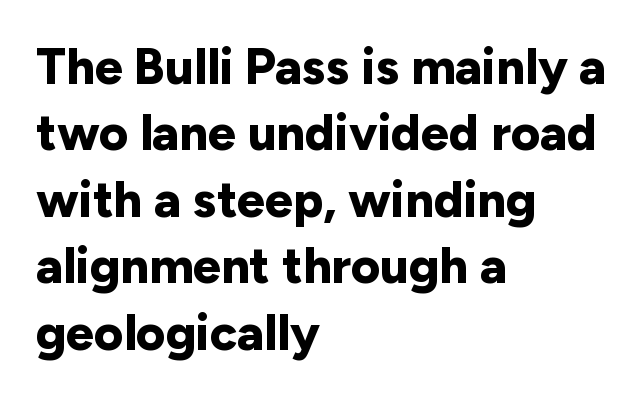
In terms of letterform style, serifs are entirely absent. The area under the type is left untouched. Rendered with straight, roman letterforms. Spacing verdict: proportional, widths tailored to each character. All the whitespace from short lines collects on the right. Nobody touched the tracking dial on this one.
